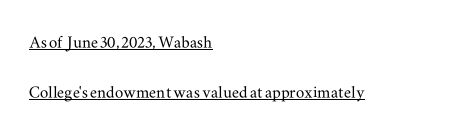
{"italic": "no", "underline": "yes", "align": "left", "line_spacing": "loose", "line_spacing_ratio": 2.4, "letter_spacing": "normal", "letter_spacing_em": 0.0, "glyph_px": 21}
